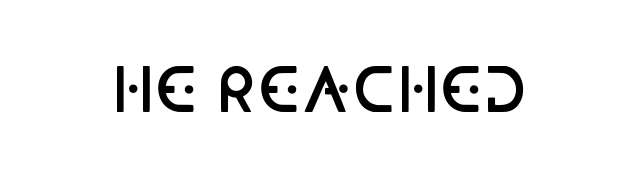
The image shows 59 px semibold, condensed sans-serif type, upright; set normal letter spacing, not underlined; low stroke contrast and a large x-height.
